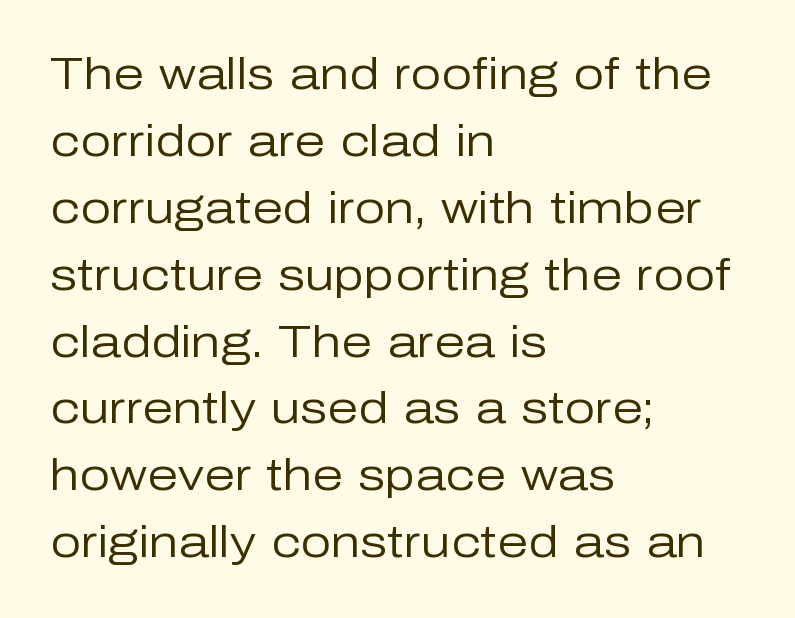
Q: Is the text bold? A: No.
Q: Is the text italic (slanted)? A: No, it is upright.
Q: Is the typeface a serif or a sans-serif typeface? A: Sans-serif.
Q: Is the text underlined? A: No.
Q: How is the paragraph aligned? A: Left-aligned.
Q: Is the spacing between letters normal or unusually wide? A: Normal.
Q: Is the spacing between lines tight, normal or loose? A: Normal.
Q: Width (condensed, normal, or wide)? A: Normal.
Q: Stroke contrast? A: Low.
Q: x-height? A: Medium.
Q: Monospaced? A: No.
